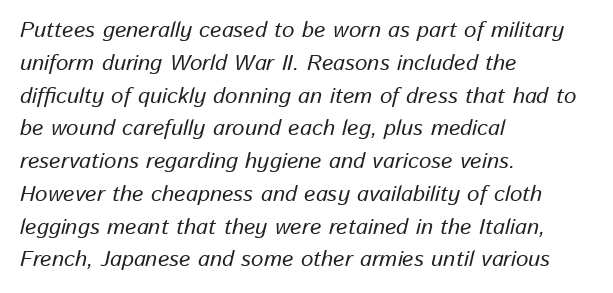
{"italic": "yes", "lean": "right", "slant_degrees": 13, "underline": "no", "align": "left", "line_spacing": "normal", "line_spacing_ratio": 1.49, "letter_spacing": "normal", "letter_spacing_em": 0.0, "glyph_px": 22}
